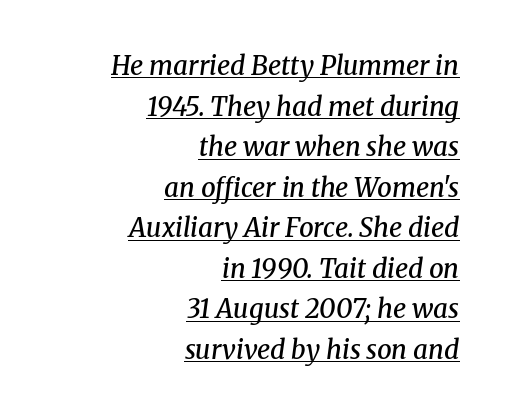
{"italic": "yes", "lean": "right", "slant_degrees": 8, "bold": "semi", "underline": "yes", "align": "right", "line_spacing": "normal", "line_spacing_ratio": 1.56, "letter_spacing": "normal", "letter_spacing_em": 0.0, "glyph_px": 26}
